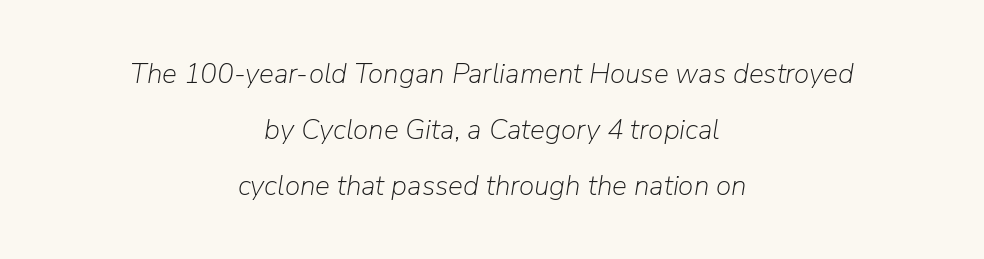
{"italic": "yes", "lean": "right", "slant_degrees": 9, "bold": "no", "weight": "light", "width": "normal", "stroke_contrast": "low", "x_height": "medium", "monospaced": "no", "underline": "no", "align": "center", "line_spacing": "loose", "line_spacing_ratio": 2.0, "letter_spacing": "normal", "letter_spacing_em": 0.0, "glyph_px": 28}
